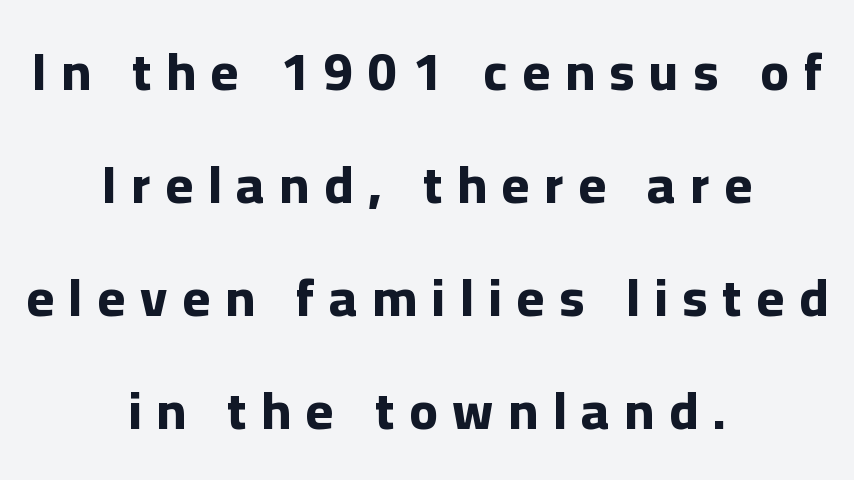
The image shows 53 px bold sans-serif type, upright; set centered, loose line spacing (2.13x), unusually wide letter spacing (+0.28 em), not underlined; low stroke contrast and a medium x-height.
